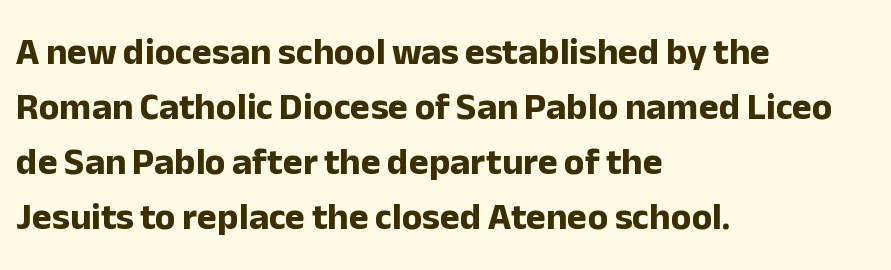
{"serif": "no", "italic": "no", "bold": "yes", "weight": "bold", "width": "normal", "stroke_contrast": "low", "x_height": "medium", "monospaced": "no", "underline": "no", "align": "left", "line_spacing": "normal", "line_spacing_ratio": 1.45, "letter_spacing": "normal", "letter_spacing_em": 0.0, "glyph_px": 38}
